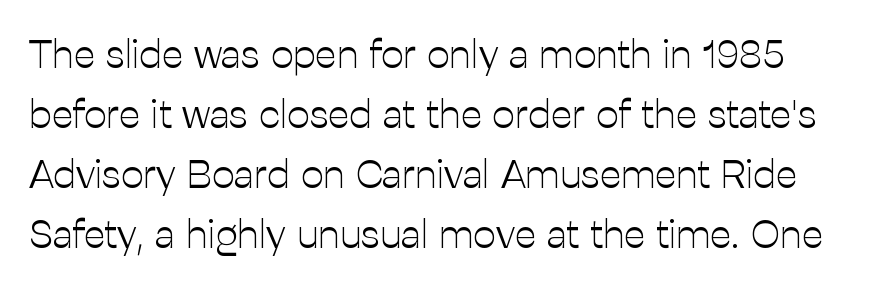
Q: Is the text bold? A: No.
Q: Is the text italic (slanted)? A: No, it is upright.
Q: Is the typeface a serif or a sans-serif typeface? A: Sans-serif.
Q: Is the text underlined? A: No.
Q: Is the spacing between letters normal or unusually wide? A: Normal.
Q: Is the spacing between lines tight, normal or loose? A: Normal.
Q: Width (condensed, normal, or wide)? A: Normal.
Q: Stroke contrast? A: Low.
Q: x-height? A: Medium.
Q: Monospaced? A: No.
